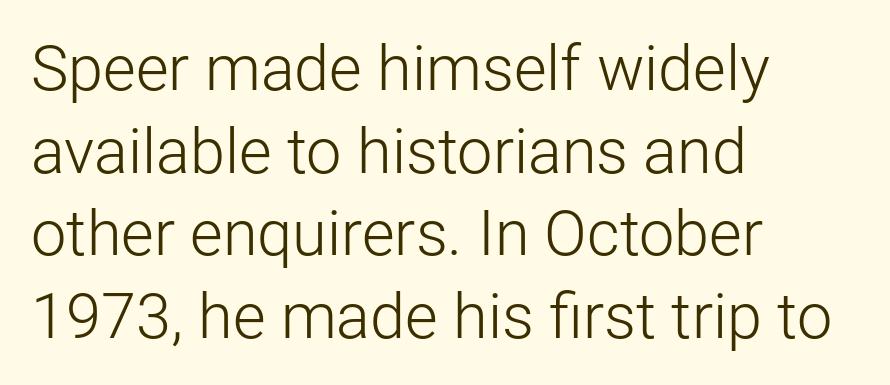
Q: Is the text bold? A: No.
Q: Is the text italic (slanted)? A: No, it is upright.
Q: Is the typeface a serif or a sans-serif typeface? A: Sans-serif.
Q: Is the text underlined? A: No.
Q: How is the paragraph aligned? A: Left-aligned.
Q: Is the spacing between letters normal or unusually wide? A: Normal.
Q: Is the spacing between lines tight, normal or loose? A: Normal.
Q: Width (condensed, normal, or wide)? A: Normal.
Q: Stroke contrast? A: Low.
Q: x-height? A: Medium.
Q: Monospaced? A: No.
